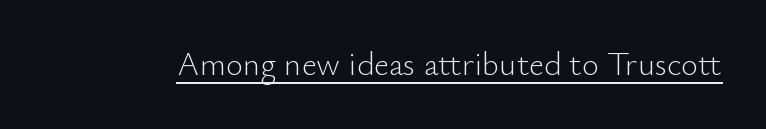
{"serif": "no", "italic": "no", "bold": "no", "weight": "light", "width": "normal", "stroke_contrast": "low", "x_height": "small", "monospaced": "no", "underline": "yes", "letter_spacing": "normal", "letter_spacing_em": 0.0, "glyph_px": 33}
